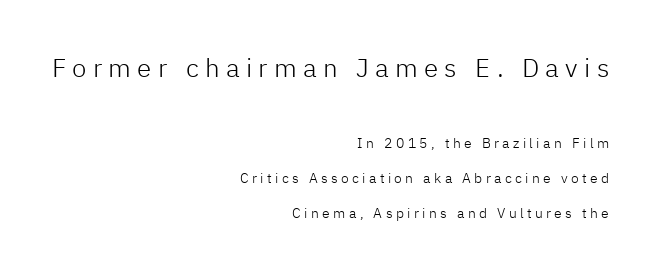
{"italic": "no", "bold": "no", "underline": "no", "align": "right", "line_spacing": "loose", "line_spacing_ratio": 2.48, "letter_spacing": "wide", "letter_spacing_em": 0.24, "larger_block": "first", "size_ratio": 1.86, "glyph_px": 26}
